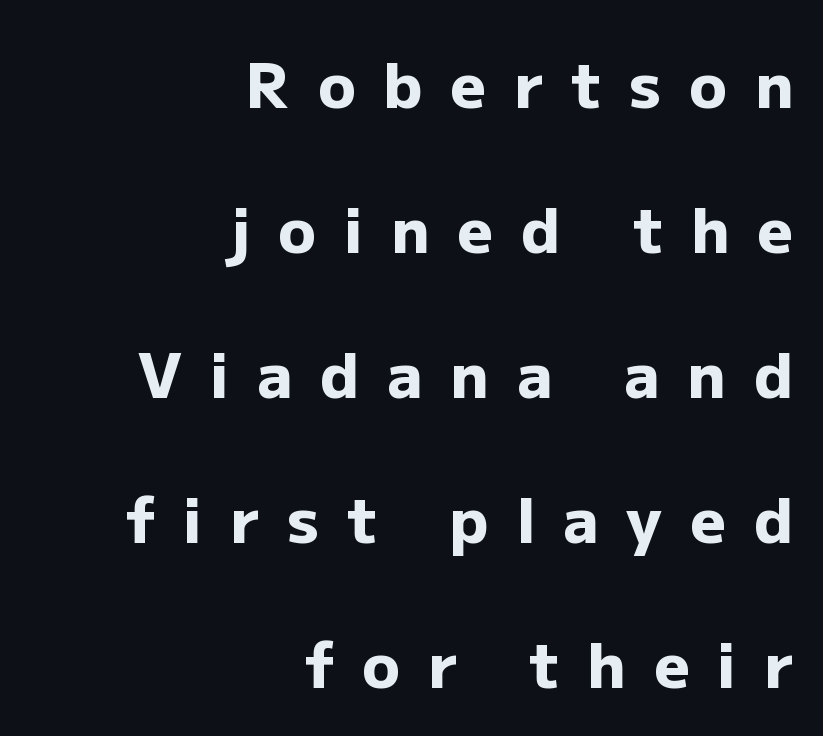
Plenty of ink on the page — the face is bold. Proportional: the letters do not fall into vertical columns. Plain, unruled lines of type. Line spacing here is loose. Nope, not italic — everything's standing straight.
